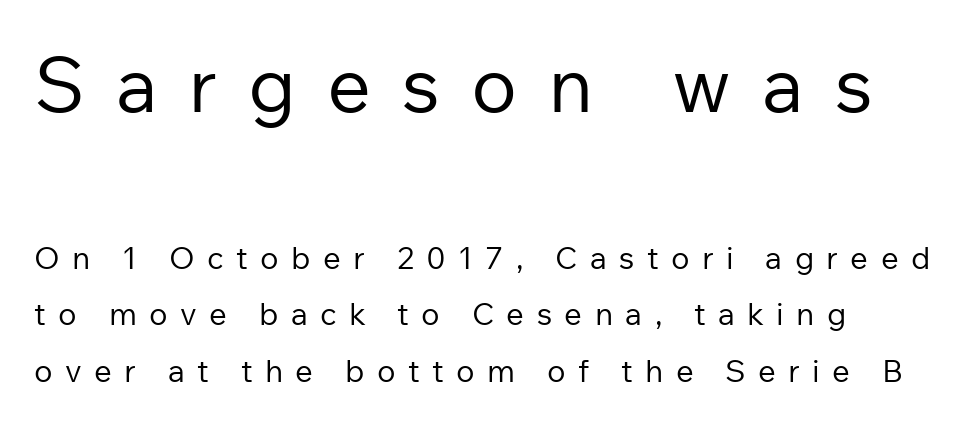
Q: Is the text bold? A: No.
Q: Is the text italic (slanted)? A: No, it is upright.
Q: Is the typeface a serif or a sans-serif typeface? A: Sans-serif.
Q: Is the text underlined? A: No.
Q: How is the paragraph aligned? A: Left-aligned.
Q: Is the spacing between letters normal or unusually wide? A: Unusually wide.
Q: Which block of text is set in a larger size, the first (top) or the second (bottom)? A: The first (top) one.
Q: Width (condensed, normal, or wide)? A: Normal.
Q: Stroke contrast? A: Low.
Q: x-height? A: Medium.
Q: Monospaced? A: No.
